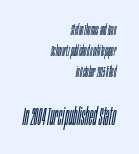
Q: Is the text bold? A: No.
Q: Is the text italic (slanted)? A: Yes, it leans right by about 10 degrees.
Q: Is the text underlined? A: No.
Q: How is the paragraph aligned? A: Right-aligned.
Q: Is the spacing between letters normal or unusually wide? A: Normal.
Q: Is the spacing between lines tight, normal or loose? A: Normal.
Q: Which block of text is set in a larger size, the first (top) or the second (bottom)? A: The second (bottom) one.
